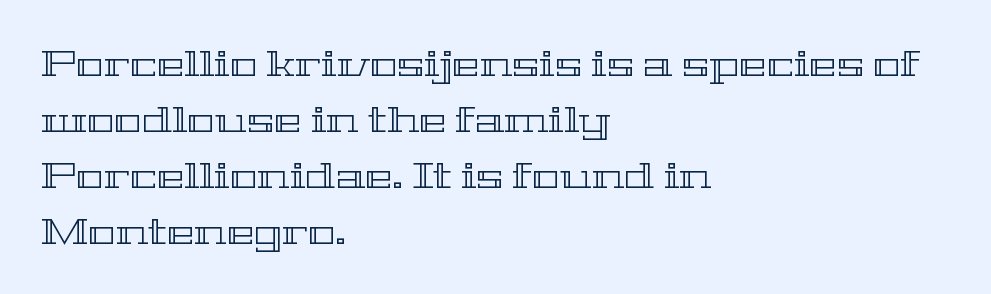
{"italic": "no", "width": "wide", "x_height": "medium", "monospaced": "no", "underline": "no", "align": "left", "line_spacing": "normal", "line_spacing_ratio": 1.51, "letter_spacing": "normal", "letter_spacing_em": 0.0, "glyph_px": 37}
